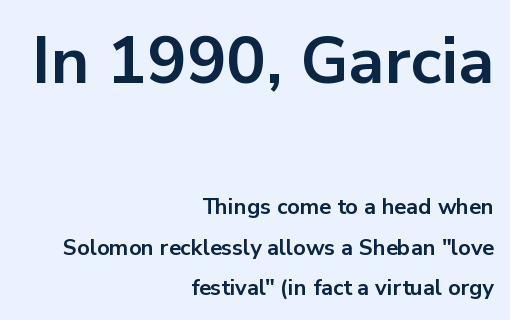
{"serif": "no", "italic": "no", "bold": "yes", "weight": "bold", "width": "normal", "stroke_contrast": "low", "x_height": "medium", "monospaced": "no", "underline": "no", "align": "right", "line_spacing_ratio": 1.85, "letter_spacing": "normal", "letter_spacing_em": 0.0, "larger_block": "first", "size_ratio": 3.0, "glyph_px": 66}
